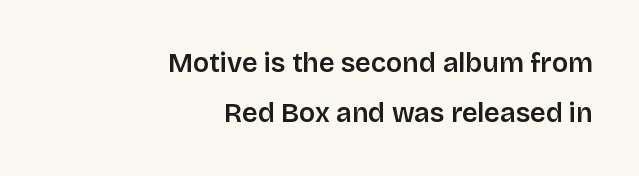
The image shows 27 px text type, upright; set right-aligned, line spacing 1.84x, normal letter spacing, not underlined.
